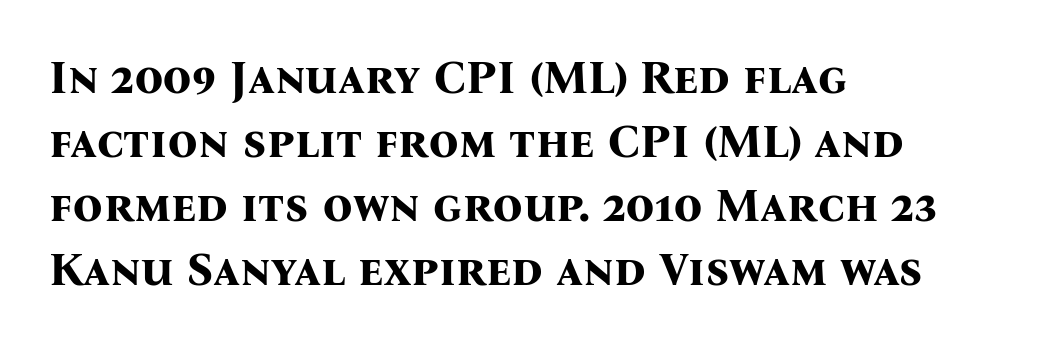
The image shows 47 px bold serif type, upright; set left-aligned, normal line spacing (1.36x), normal letter spacing, not underlined; medium stroke contrast and a medium x-height.
